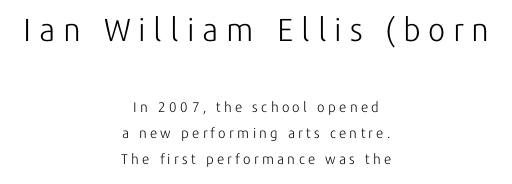
Q: Is the text bold? A: No.
Q: Is the text italic (slanted)? A: No, it is upright.
Q: Is the typeface a serif or a sans-serif typeface? A: Sans-serif.
Q: Is the text underlined? A: No.
Q: How is the paragraph aligned? A: Centered.
Q: Is the spacing between letters normal or unusually wide? A: Unusually wide.
Q: Which block of text is set in a larger size, the first (top) or the second (bottom)? A: The first (top) one.
Q: Width (condensed, normal, or wide)? A: Normal.
Q: Stroke contrast? A: Low.
Q: x-height? A: Medium.
Q: Monospaced? A: No.
